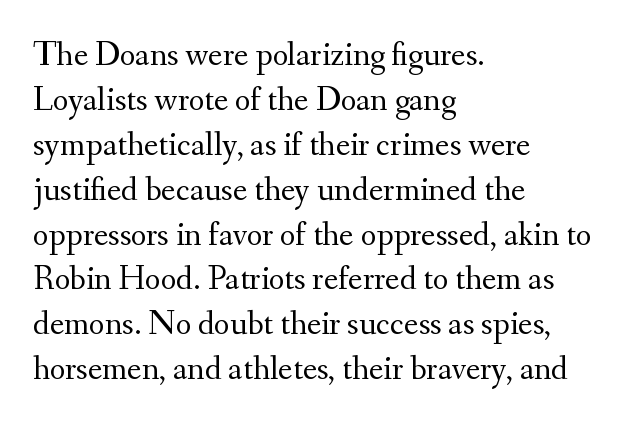
Does the copy run flush right? No — it runs flush left. A roman cut, with each character standing at attention. Rule under the text: the space is simply empty. The rendering uses natural spacing where letterforms have individual widths.
